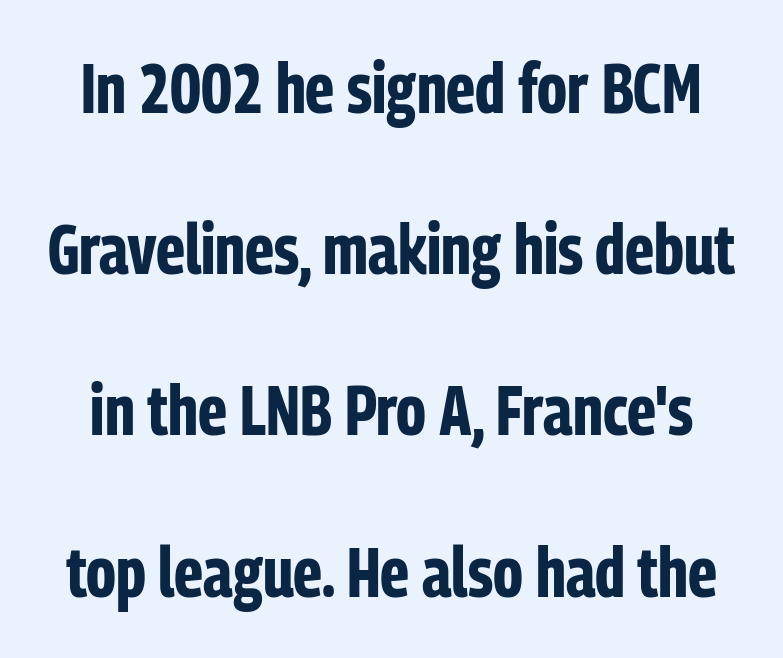
The image shows 71 px bold, condensed sans-serif type, upright; set loose line spacing (2.27x), normal letter spacing, not underlined; low stroke contrast and a medium x-height.
